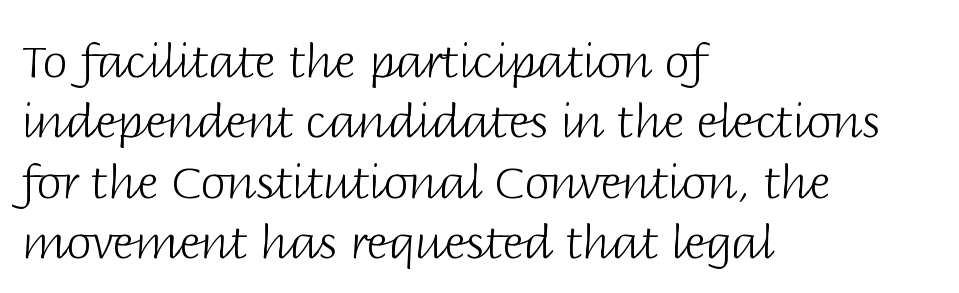
{"serif": "no", "italic": "no", "bold": "no", "weight": "light", "width": "normal", "stroke_contrast": "low", "x_height": "large", "monospaced": "no", "underline": "no", "align": "left", "line_spacing": "normal", "line_spacing_ratio": 1.31, "letter_spacing": "normal", "letter_spacing_em": 0.0, "glyph_px": 46}
